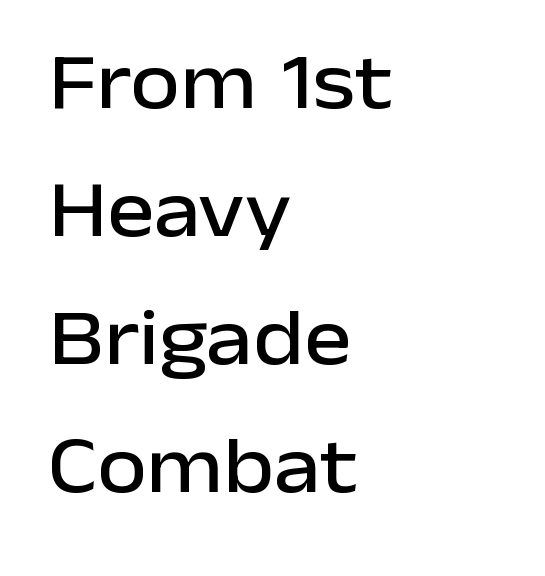
Spacing verdict: proportional, widths tailored to each character. The space between consecutive lines is moderate. The space beneath each line is pristine and unruled. Each line starts at the same left margin while the right side varies. Are there feet on the stems? There aren't — it's a sans. Characters remain perfectly vertical along every line.
